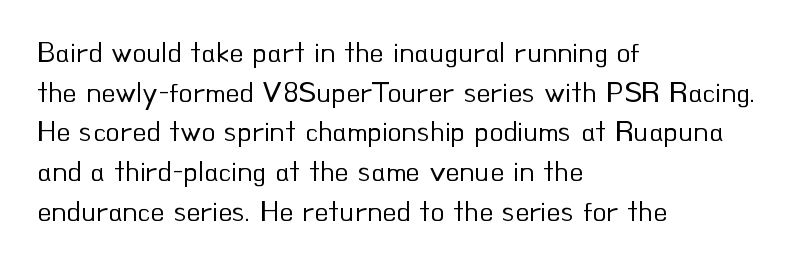
Nobody touched the tracking dial on this one. You can tell from the bare stems that sans-serif type was used. Posture: upright roman. Every row of glyphs begins at an identical x-position on the left.
